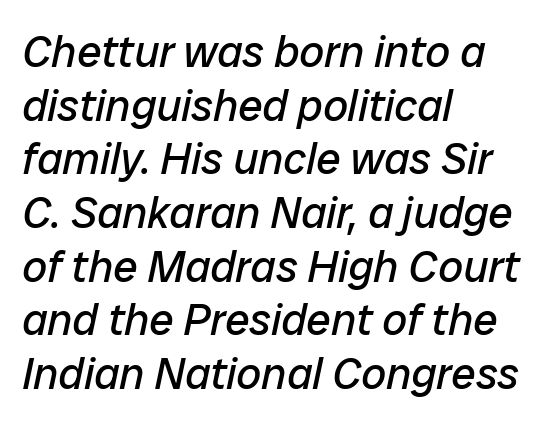
{"italic": "yes", "lean": "right", "slant_degrees": 12, "bold": "no", "weight": "regular", "width": "normal", "stroke_contrast": "low", "x_height": "medium", "monospaced": "no", "underline": "no", "align": "left", "line_spacing_ratio": 1.22, "letter_spacing": "normal", "letter_spacing_em": 0.0, "glyph_px": 44}
